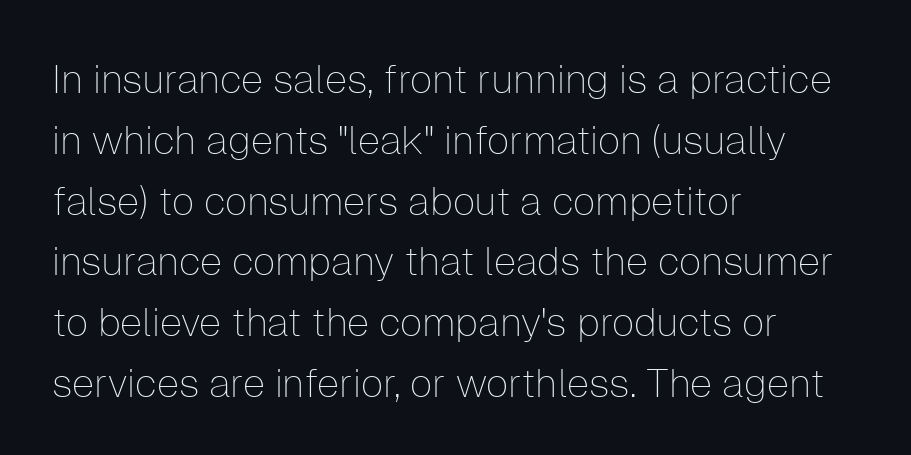
Q: Is the text bold? A: No.
Q: Is the text italic (slanted)? A: No, it is upright.
Q: Is the typeface a serif or a sans-serif typeface? A: Sans-serif.
Q: Is the text underlined? A: No.
Q: How is the paragraph aligned? A: Left-aligned.
Q: Is the spacing between letters normal or unusually wide? A: Normal.
Q: Is the spacing between lines tight, normal or loose? A: Normal.
Q: Width (condensed, normal, or wide)? A: Normal.
Q: Stroke contrast? A: Low.
Q: x-height? A: Medium.
Q: Monospaced? A: No.
